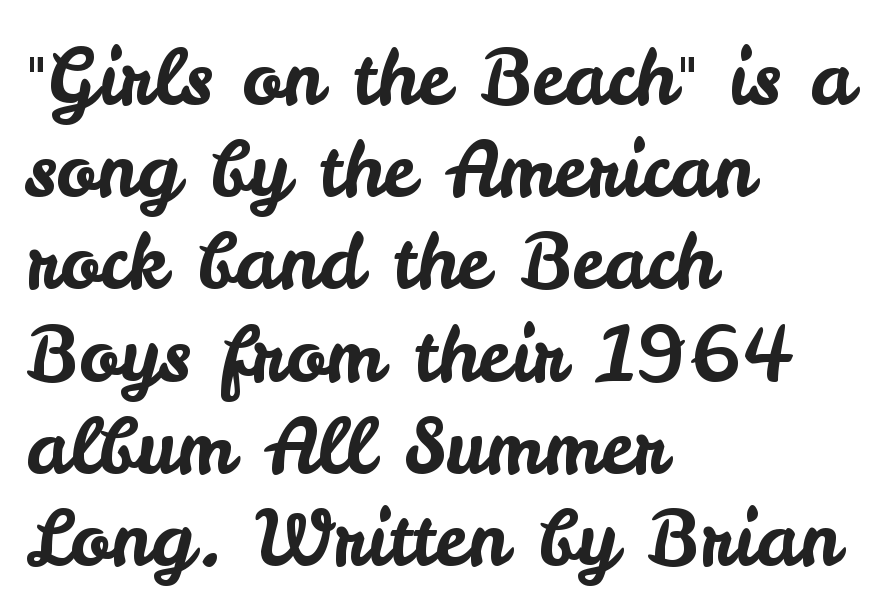
{"serif": "no", "width": "normal", "stroke_contrast": "low", "x_height": "small", "monospaced": "no", "underline": "no", "align": "left", "line_spacing_ratio": 1.23, "letter_spacing": "normal", "letter_spacing_em": 0.0, "glyph_px": 75}
